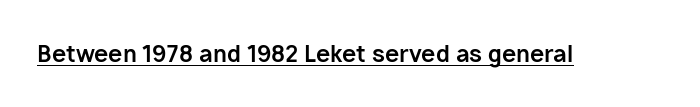
Heavy, bold letterforms. A rule runs beneath these lines of type. The type is set solid horizontally, with unmodified tracking. The lettering stays uniformly vertical, giving the passage a roman look.
